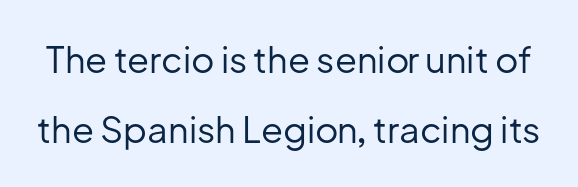
The image shows 36 px regular-weight sans-serif type, upright; set loose line spacing (1.95x), normal letter spacing, not underlined; low stroke contrast and a medium x-height.
